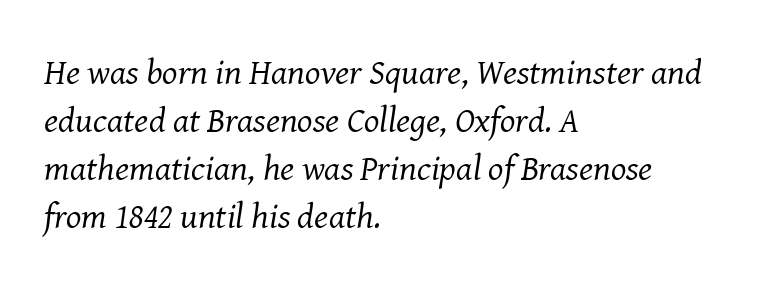
Q: Is the text bold? A: No.
Q: Is the text italic (slanted)? A: Yes, it leans right by about 8 degrees.
Q: Is the typeface a serif or a sans-serif typeface? A: Serif.
Q: Is the text underlined? A: No.
Q: How is the paragraph aligned? A: Left-aligned.
Q: Is the spacing between letters normal or unusually wide? A: Normal.
Q: Is the spacing between lines tight, normal or loose? A: Normal.
Q: Width (condensed, normal, or wide)? A: Normal.
Q: Stroke contrast? A: Medium.
Q: x-height? A: Medium.
Q: Monospaced? A: No.
